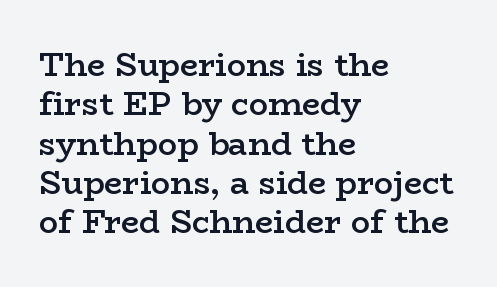
{"serif": "yes", "italic": "no", "bold": "semi", "weight": "semibold", "width": "wide", "stroke_contrast": "low", "x_height": "medium", "monospaced": "no", "underline": "no", "align": "left", "line_spacing_ratio": 1.23, "letter_spacing": "normal", "letter_spacing_em": 0.0, "glyph_px": 32}
